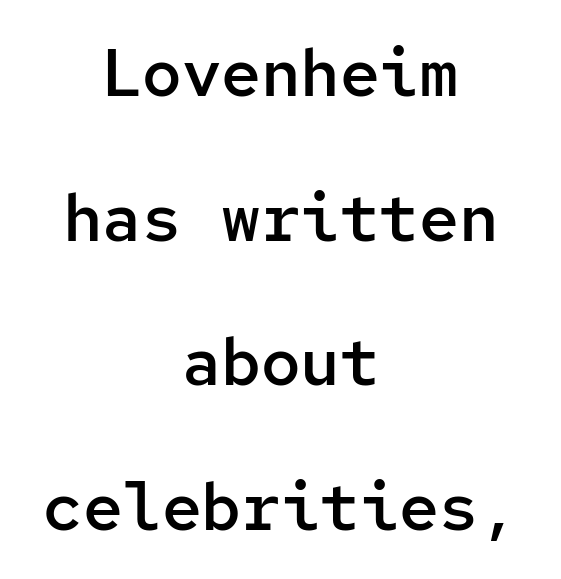
Q: Is the text bold? A: Semi-bold.
Q: Is the text italic (slanted)? A: No, it is upright.
Q: Is the typeface a serif or a sans-serif typeface? A: Sans-serif.
Q: Is the text underlined? A: No.
Q: How is the paragraph aligned? A: Centered.
Q: Is the spacing between letters normal or unusually wide? A: Normal.
Q: Is the spacing between lines tight, normal or loose? A: Loose.
Q: Width (condensed, normal, or wide)? A: Normal.
Q: Stroke contrast? A: Low.
Q: x-height? A: Medium.
Q: Monospaced? A: Yes.
